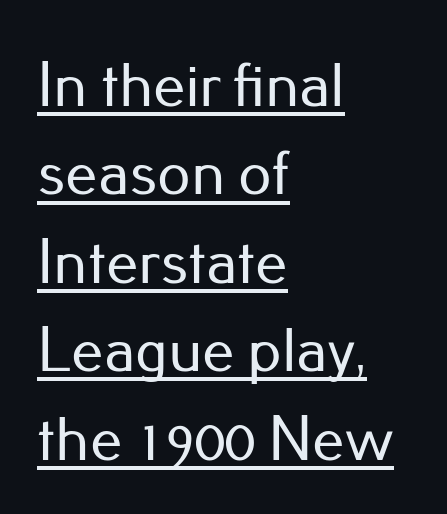
{"serif": "no", "italic": "no", "width": "normal", "stroke_contrast": "low", "x_height": "small", "monospaced": "no", "underline": "yes", "align": "left", "line_spacing": "normal", "line_spacing_ratio": 1.36, "letter_spacing": "normal", "letter_spacing_em": 0.0, "glyph_px": 65}
